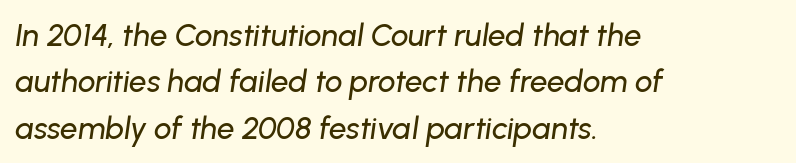
Q: Is the text italic (slanted)? A: Yes, it leans right by about 8 degrees.
Q: Is the text underlined? A: No.
Q: How is the paragraph aligned? A: Left-aligned.
Q: Is the spacing between letters normal or unusually wide? A: Normal.
Q: Is the spacing between lines tight, normal or loose? A: Normal.
Q: Width (condensed, normal, or wide)? A: Normal.
Q: Stroke contrast? A: Low.
Q: x-height? A: Medium.
Q: Monospaced? A: No.
